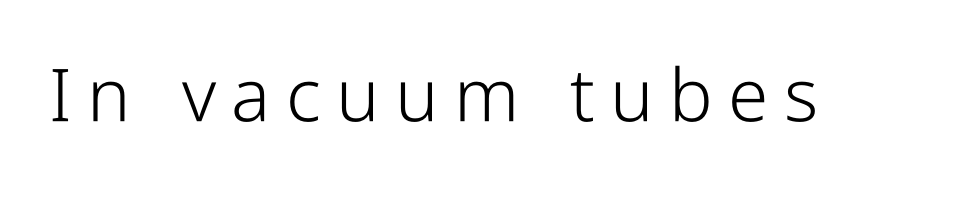
No feet cap the strokes, marking this as sans-serif type. Just letters on the line, the space beneath them empty. Varying glyph widths throughout — classic text-font behaviour. No heavy texture on the line: the type isn't bold. Honestly, the letter spacing is so wide it's the main thing you notice. Is there any slant? The stems are plumb.
